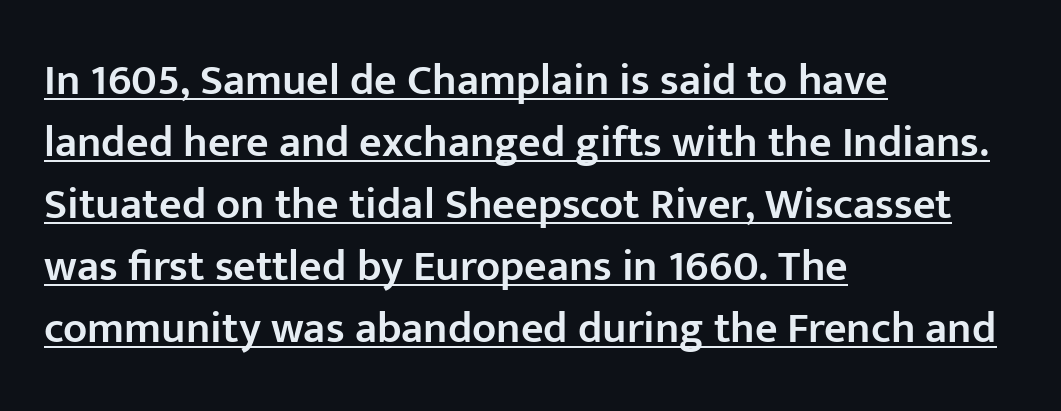
The rendering anchors every line to the left-hand side. There is no visible air inserted between adjacent glyphs. The designer went with a sans here, leaving each stem footless. Horizontal bands of white between lines are of average thickness. The glyphs are accompanied by a horizontal stroke just below them. If you drew a line through each stem, it would be perfectly vertical.
